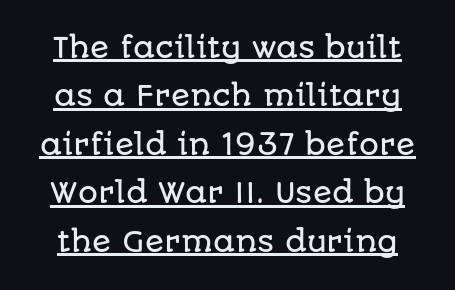
Looks like regular typesetting: each glyph gets only the width it needs. This sample carries an underscore along the baseline area. Posture: straight, roman, zero tilt. A typesetter would label this face a sans.
